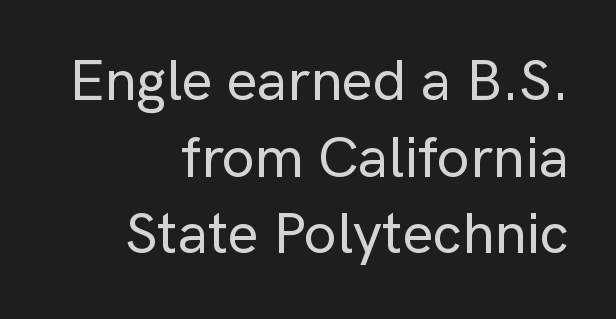
{"serif": "no", "italic": "no", "width": "normal", "stroke_contrast": "low", "x_height": "medium", "monospaced": "no", "underline": "no", "align": "right", "line_spacing": "normal", "line_spacing_ratio": 1.32, "letter_spacing": "normal", "letter_spacing_em": 0.0, "glyph_px": 58}
